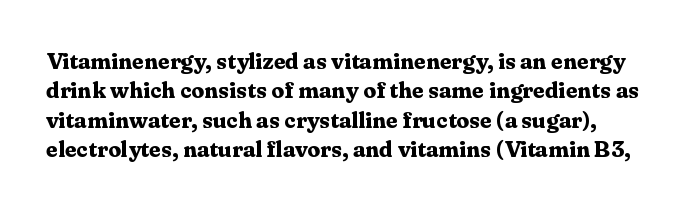
The image shows 23 px bold type, upright; set normal line spacing (1.28x), normal letter spacing, not underlined.
